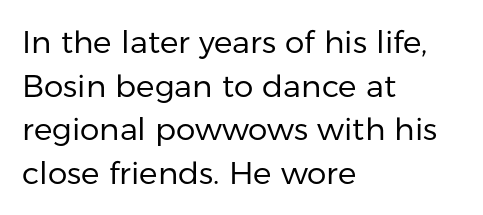
{"serif": "no", "italic": "no", "bold": "no", "weight": "regular", "width": "normal", "stroke_contrast": "low", "x_height": "medium", "monospaced": "no", "underline": "no", "align": "left", "line_spacing": "normal", "line_spacing_ratio": 1.41, "letter_spacing": "normal", "letter_spacing_em": 0.0, "glyph_px": 31}
